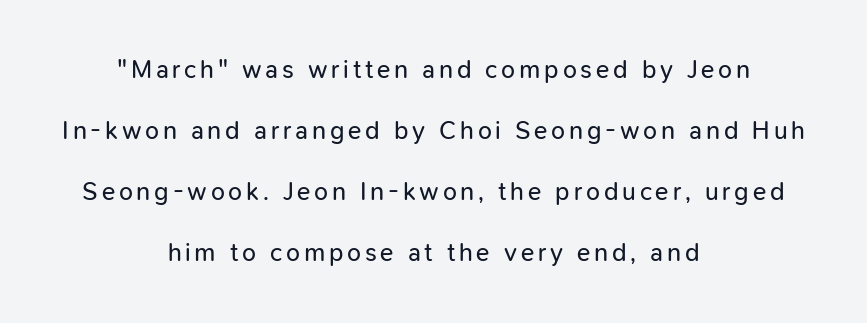
{"italic": "no", "bold": "no", "underline": "no", "align": "center", "line_spacing": "loose", "line_spacing_ratio": 2.44, "glyph_px": 25}
